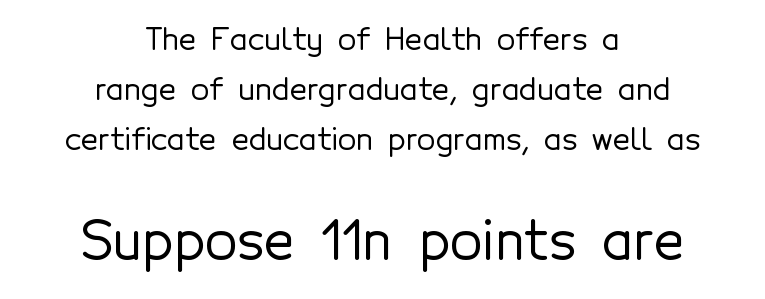
This is sans-serif lettering, the kind often seen on screens and signage. Compared with typical body copy, the letter spacing here is the same. Compared with a flush-left layout, this one balances lines on the center instead. Has an underline been added? It has not. The typography opts for an upright posture over an oblique one.
